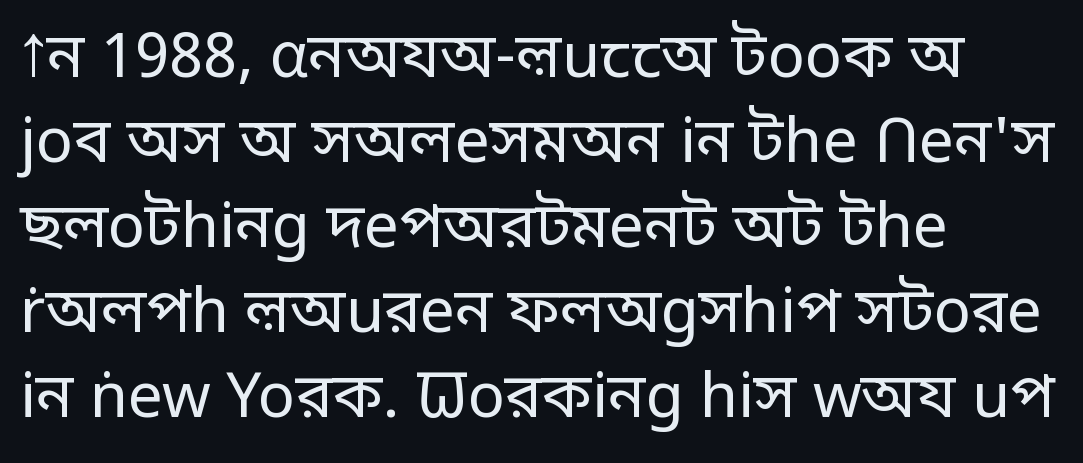
Check where the strokes stop: nothing finishes them off — pure sans. The letters sit at their default tracking, neither squeezed nor spread. Quick note: not italic, upright. The strokes carry an ordinary text weight at most.
